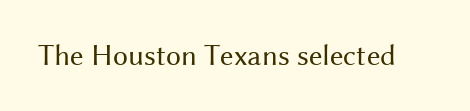
Each letter's strokes conclude bluntly, with no projecting serifs. The specimen reads as upright at a glance. Standard letterfit; no display-style spreading of the glyphs. Has an underline been added? It has not. The face used here is proportionally spaced, like ordinary book or web type. Letters have the restrained weight of plain body copy at most.
